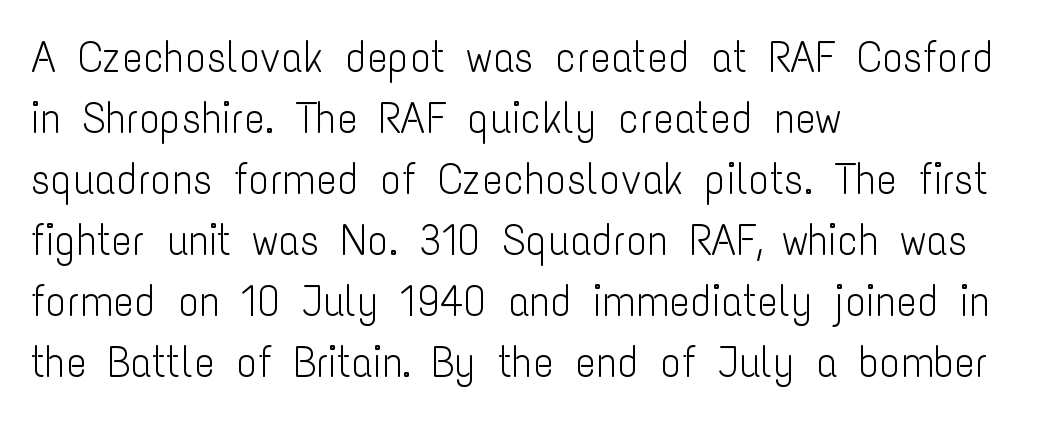
Q: Is the text bold? A: No.
Q: Is the text italic (slanted)? A: No, it is upright.
Q: Is the typeface a serif or a sans-serif typeface? A: Sans-serif.
Q: Is the text underlined? A: No.
Q: How is the paragraph aligned? A: Left-aligned.
Q: Is the spacing between letters normal or unusually wide? A: Normal.
Q: Is the spacing between lines tight, normal or loose? A: Normal.
Q: Width (condensed, normal, or wide)? A: Condensed.
Q: Stroke contrast? A: Low.
Q: x-height? A: Medium.
Q: Monospaced? A: No.
